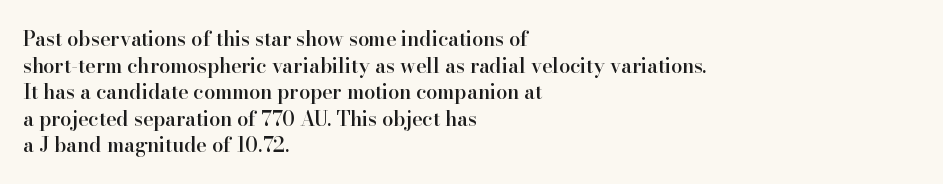
The specimen omits any rule beneath the text block's lines. Ordinary non-slanted type is in use. The tracking reads as untouched default to a designer's eye. Casual observation: everything's shoved over to the left. Honestly, the row spacing looks completely unremarkable.
